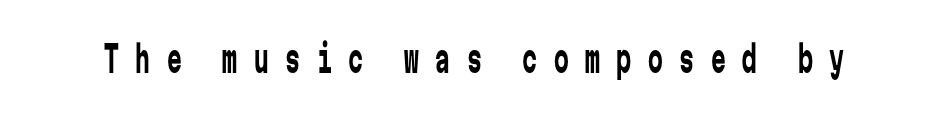
The image shows 37 px regular-weight, condensed sans-serif type, upright, monospaced; set unusually wide letter spacing (+0.45 em), not underlined; low stroke contrast and a medium x-height.
